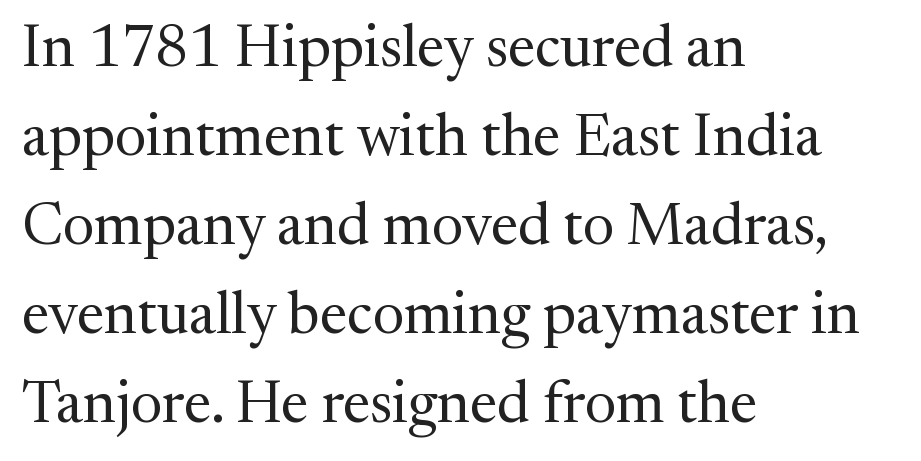
{"serif": "yes", "italic": "no", "bold": "no", "weight": "regular", "width": "normal", "stroke_contrast": "medium", "x_height": "medium", "monospaced": "no", "underline": "no", "align": "left", "line_spacing": "normal", "line_spacing_ratio": 1.51, "letter_spacing": "normal", "letter_spacing_em": 0.0, "glyph_px": 59}
